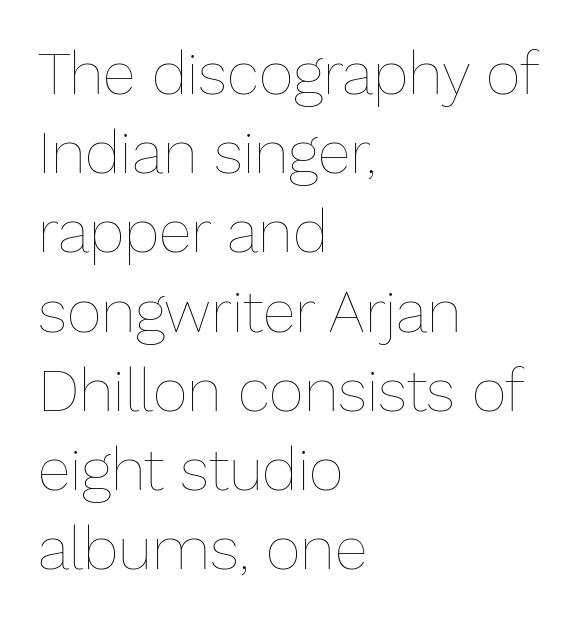
{"italic": "no", "bold": "no", "weight": "thin", "width": "normal", "stroke_contrast": "low", "x_height": "medium", "monospaced": "no", "underline": "no", "align": "left", "line_spacing": "normal", "line_spacing_ratio": 1.32, "letter_spacing": "normal", "letter_spacing_em": 0.0, "glyph_px": 60}
